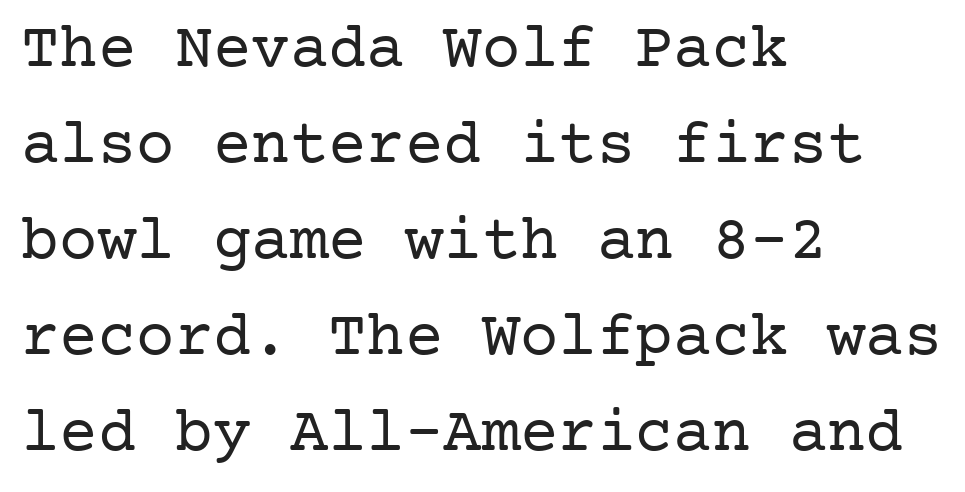
{"serif": "yes", "italic": "no", "bold": "no", "weight": "regular", "width": "normal", "stroke_contrast": "low", "x_height": "medium", "underline": "no", "align": "left", "line_spacing": "normal", "line_spacing_ratio": 1.5, "letter_spacing": "normal", "letter_spacing_em": 0.0, "glyph_px": 64}
